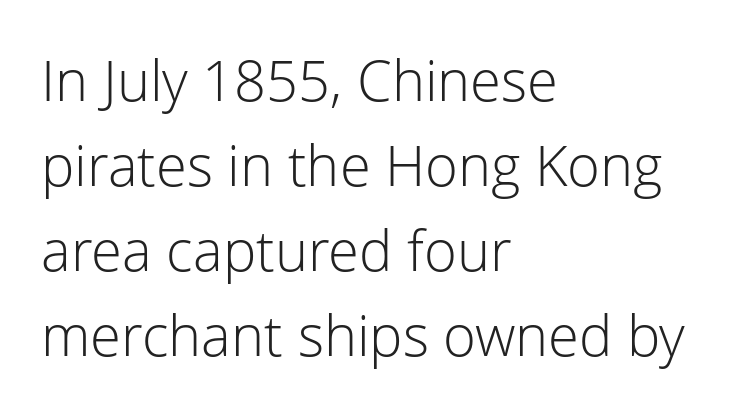
{"serif": "no", "italic": "no", "bold": "no", "weight": "light", "width": "normal", "stroke_contrast": "low", "x_height": "medium", "monospaced": "no", "underline": "no", "align": "left", "line_spacing": "normal", "line_spacing_ratio": 1.52, "letter_spacing": "normal", "letter_spacing_em": 0.0, "glyph_px": 56}
